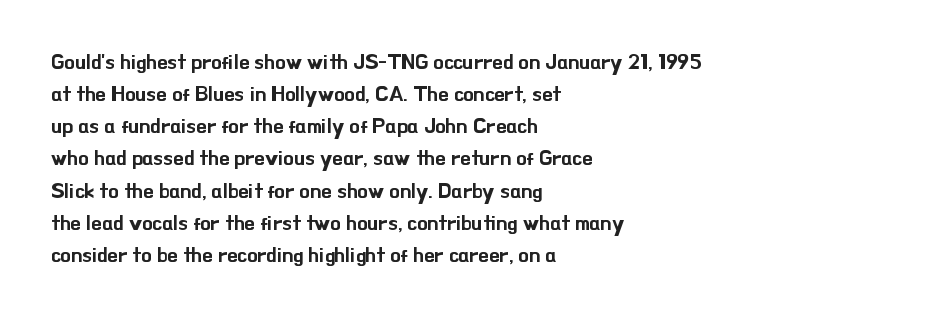
Layout note: lines flush left. The string is rendered with underlining switched off. The line texture is even and compact thanks to regular tracking. A roman cut, with each character standing at attention. The space between consecutive lines is moderate.
